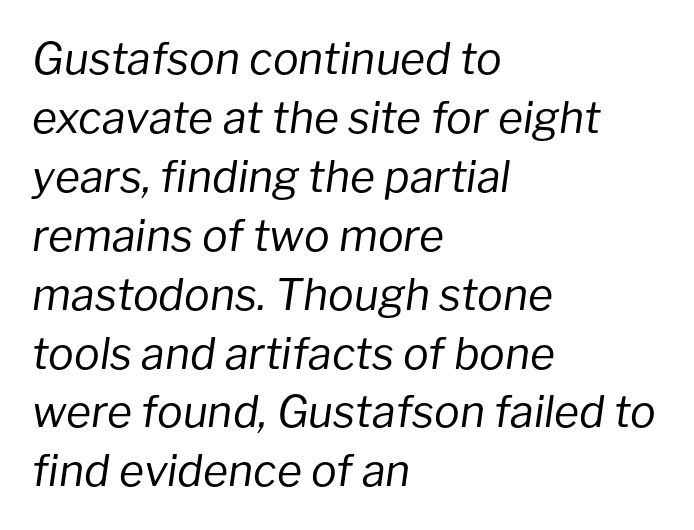
Q: Is the text bold? A: No.
Q: Is the text italic (slanted)? A: Yes, it leans right by about 8 degrees.
Q: Is the text underlined? A: No.
Q: How is the paragraph aligned? A: Left-aligned.
Q: Is the spacing between letters normal or unusually wide? A: Normal.
Q: Is the spacing between lines tight, normal or loose? A: Normal.
Q: Width (condensed, normal, or wide)? A: Normal.
Q: Stroke contrast? A: Low.
Q: x-height? A: Medium.
Q: Monospaced? A: No.
